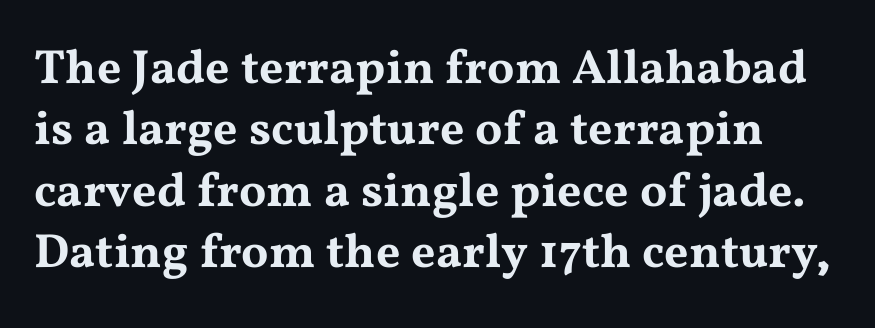
{"serif": "yes", "italic": "no", "width": "wide", "stroke_contrast": "medium", "x_height": "medium", "monospaced": "no", "underline": "no", "line_spacing": "normal", "line_spacing_ratio": 1.28, "letter_spacing": "normal", "letter_spacing_em": 0.0, "glyph_px": 48}
